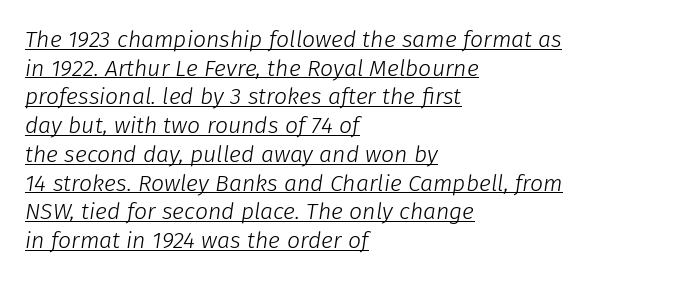
The image shows 23 px text type, italic (leaning right); set left-aligned, normal line spacing (1.25x), normal letter spacing, underlined.
